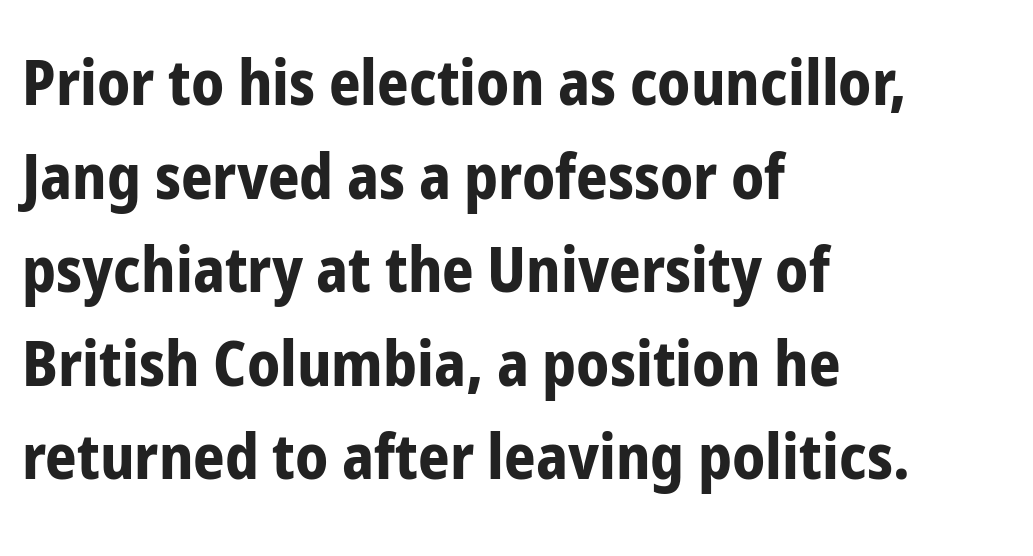
The font's upright variant was chosen for this text. These words are printed bold, with thick strokes throughout. Think of a printed novel: that variable character pitch is what you see here. Has an underline been added? It has not. Are there feet on the stems? There aren't — it's a sans. Line beginnings align vertically; line endings do not.
